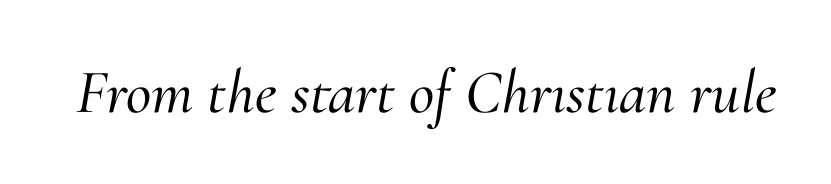
The image shows 62 px serif type, italic (leaning right); set normal letter spacing, not underlined; medium stroke contrast and a small x-height.
